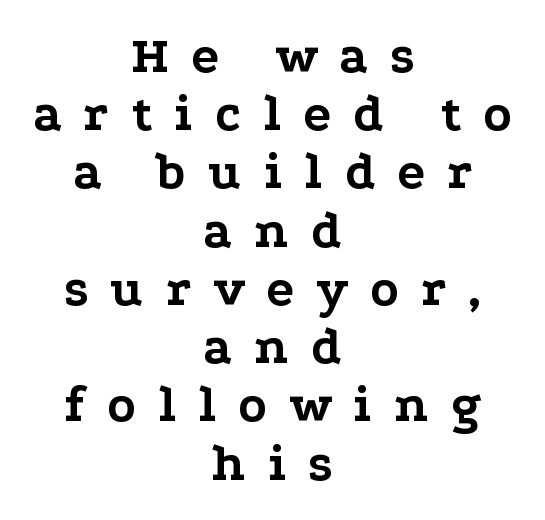
Its strokes are broad and dark, the hallmark of bold type. Centered paragraph, ragged on both sides. The foot of each line stays bare and open. Line spacing here is tight. Observe the serifs anchoring each vertical stroke in this sample.
